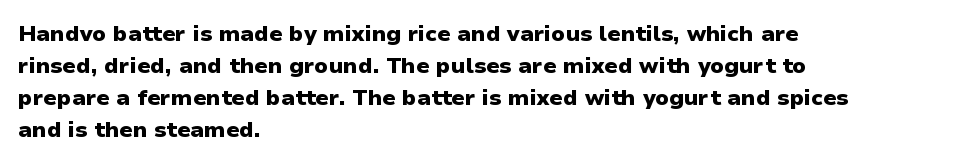
The image shows 22 px bold type, upright; set left-aligned, normal line spacing (1.46x), normal letter spacing, not underlined.
